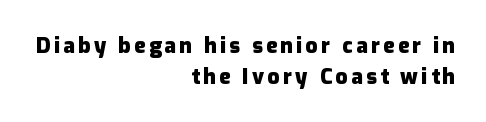
{"italic": "no", "bold": "yes", "underline": "no", "align": "right", "line_spacing": "normal", "line_spacing_ratio": 1.47, "glyph_px": 21}
